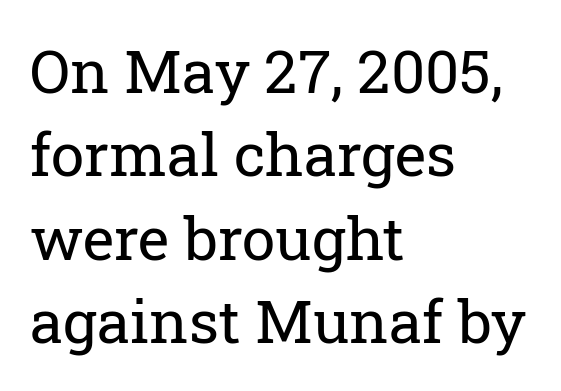
A classic flush-left, rag-right setting is used for this passage. The letters advance in unequal steps, a hallmark of proportional type. Characters follow at the spacing the type designer built in. Decoration check: the copy has no underline.
